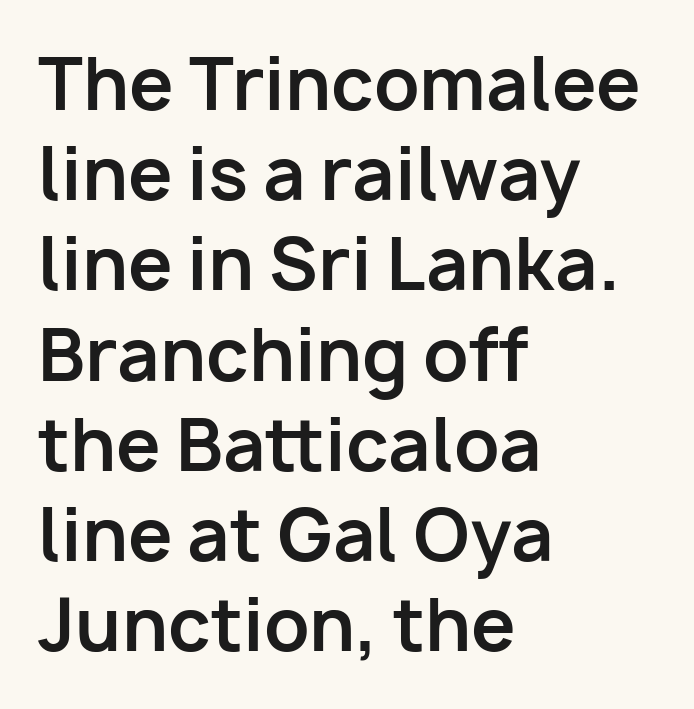
Nobody touched the tracking dial on this one. The axis of the letterforms is exactly vertical. Line starts are locked; line ends wander. Typographic density is high because the face is bold. The designer left line spacing at the default.
